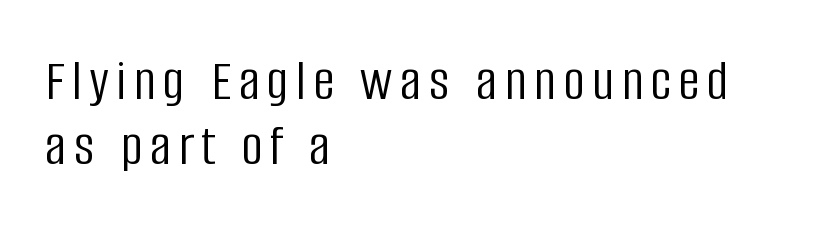
Q: Is the text bold? A: No.
Q: Is the text italic (slanted)? A: No, it is upright.
Q: Is the typeface a serif or a sans-serif typeface? A: Sans-serif.
Q: Is the text underlined? A: No.
Q: How is the paragraph aligned? A: Left-aligned.
Q: Is the spacing between lines tight, normal or loose? A: Tight.
Q: Width (condensed, normal, or wide)? A: Condensed.
Q: Stroke contrast? A: Low.
Q: x-height? A: Large.
Q: Monospaced? A: No.
